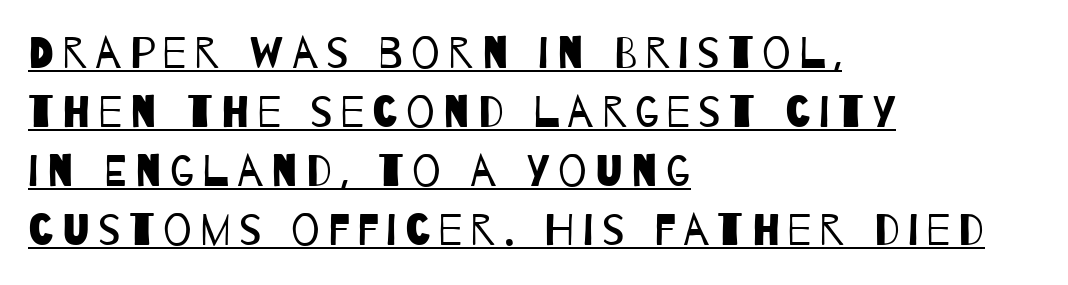
{"serif": "no", "bold": "no", "weight": "regular", "width": "condensed", "stroke_contrast": "low", "x_height": "large", "monospaced": "no", "underline": "yes", "align": "left", "line_spacing": "normal", "line_spacing_ratio": 1.31, "glyph_px": 45}
